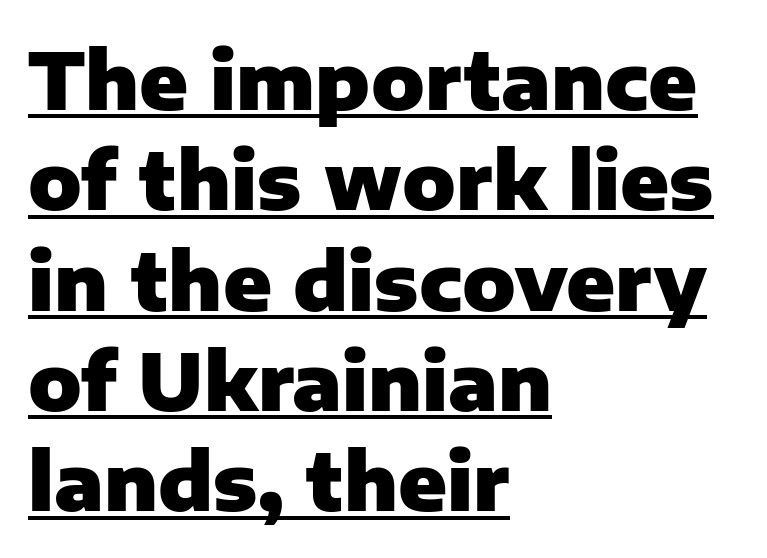
This sample has the flowing, uneven cadence of proportional lettering. The lines are quadded left. This is roman type, the default non-slanted kind. Caption: lettering with a line underneath. The rendering keeps characters at their native spacing.
